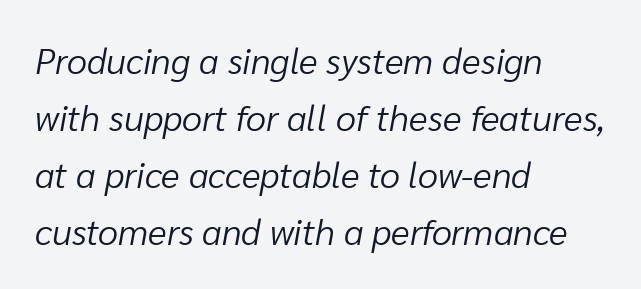
The image shows 36 px light type, italic (leaning right); set left-aligned, normal line spacing (1.58x), normal letter spacing, not underlined; low stroke contrast and a medium x-height.
